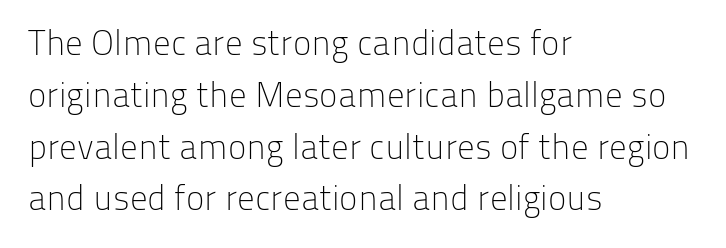
The image shows 35 px light sans-serif type, upright; set left-aligned, normal line spacing (1.48x), normal letter spacing, not underlined; low stroke contrast and a medium x-height.
